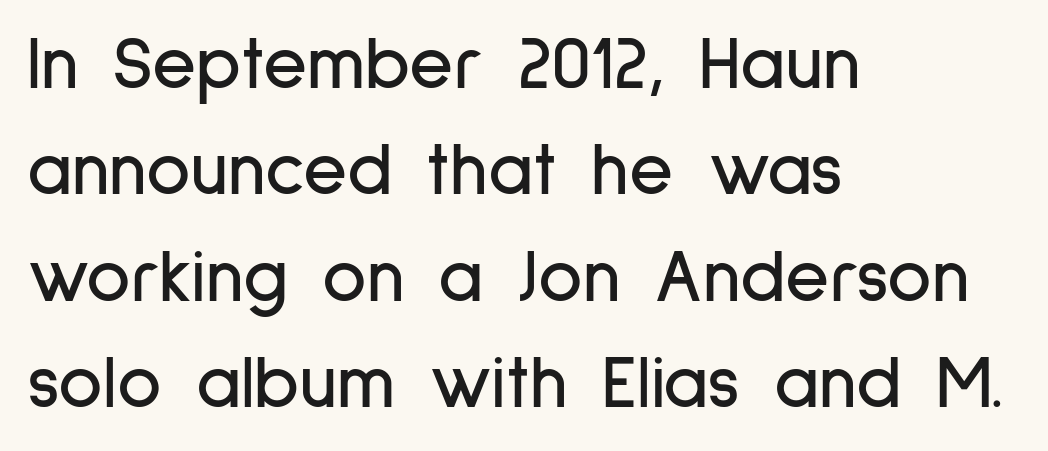
Q: Is the text italic (slanted)? A: No, it is upright.
Q: Is the typeface a serif or a sans-serif typeface? A: Sans-serif.
Q: Is the text underlined? A: No.
Q: How is the paragraph aligned? A: Left-aligned.
Q: Is the spacing between letters normal or unusually wide? A: Normal.
Q: Is the spacing between lines tight, normal or loose? A: Normal.
Q: Width (condensed, normal, or wide)? A: Condensed.
Q: Stroke contrast? A: Low.
Q: x-height? A: Medium.
Q: Monospaced? A: No.
